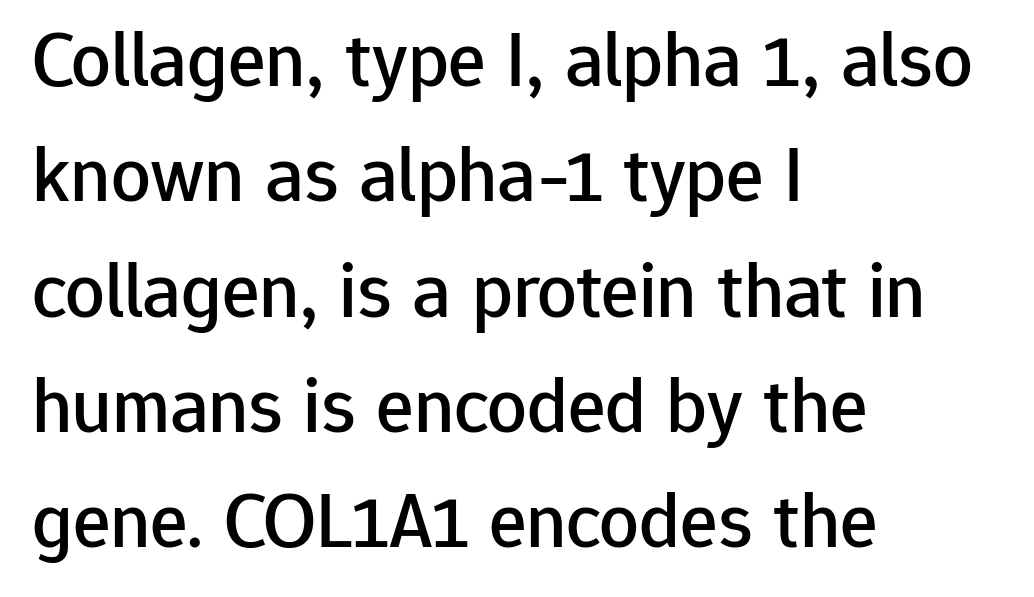
Leftover space on each line is placed entirely after the last word. Do the letters lean? They stand straight. Nobody drew a line under any word here. This sample has the flowing, uneven cadence of proportional lettering.
